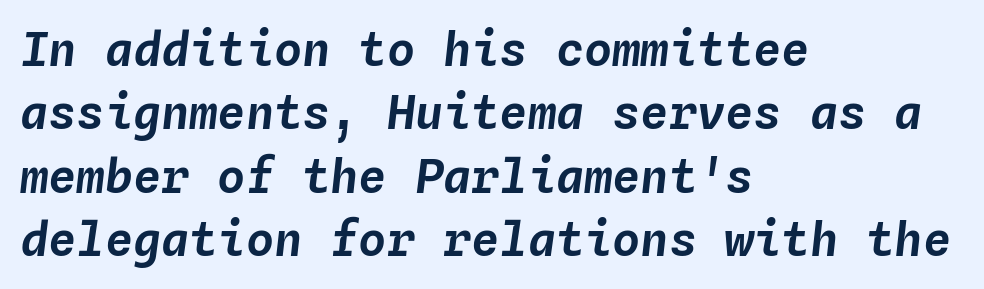
Default kerning and tracking; the words read as compact shapes. Each row of text sits above clean, open space. It's the slanting kind of type. If you drew a ruler down the left edge, every line would touch it. Leading matches the norm, producing a regular column. Every character here occupies the same horizontal width, giving the sample a typewriter-like rhythm.
